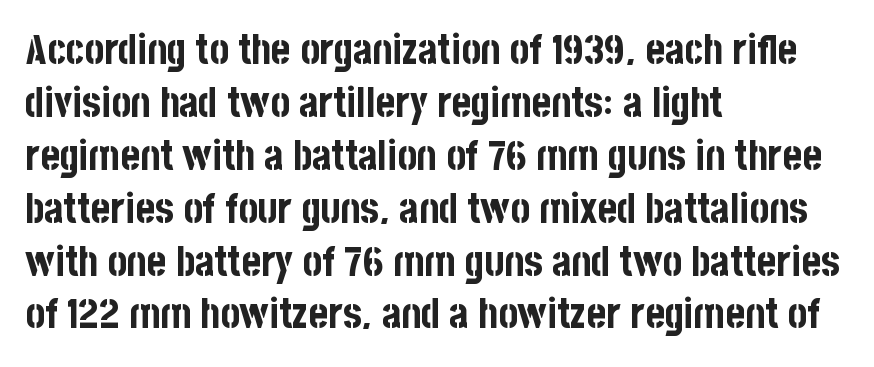
Q: Is the text bold? A: Yes.
Q: Is the text italic (slanted)? A: No, it is upright.
Q: Is the typeface a serif or a sans-serif typeface? A: Sans-serif.
Q: Is the text underlined? A: No.
Q: How is the paragraph aligned? A: Left-aligned.
Q: Is the spacing between letters normal or unusually wide? A: Normal.
Q: Is the spacing between lines tight, normal or loose? A: Normal.
Q: Width (condensed, normal, or wide)? A: Condensed.
Q: Stroke contrast? A: Low.
Q: x-height? A: Large.
Q: Monospaced? A: No.
